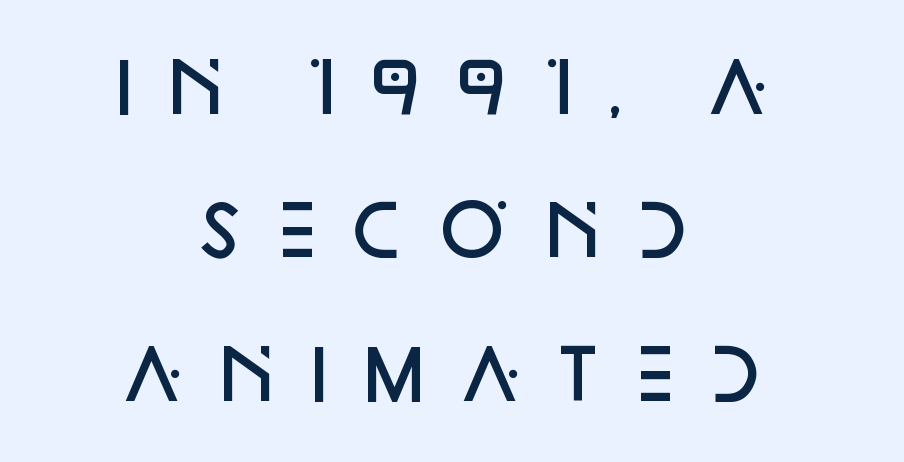
The image shows 68 px semibold sans-serif type, upright; set centered, loose line spacing (2.11x), unusually wide letter spacing (+0.26 em), not underlined; low stroke contrast and a large x-height.
